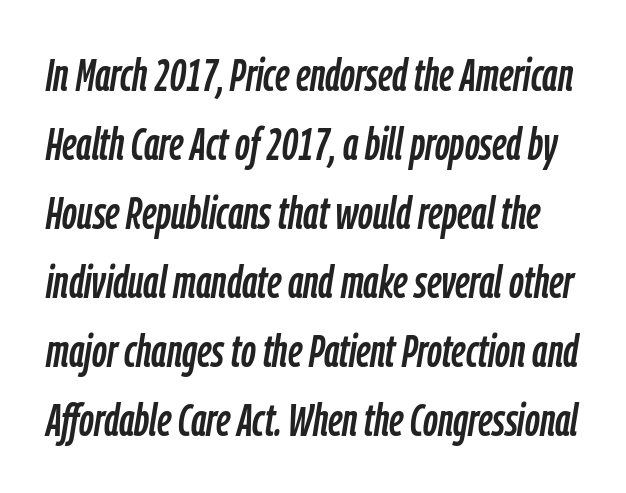
The image shows 46 px condensed type, italic (leaning right); set normal line spacing (1.5x), normal letter spacing, not underlined; low stroke contrast and a medium x-height.
